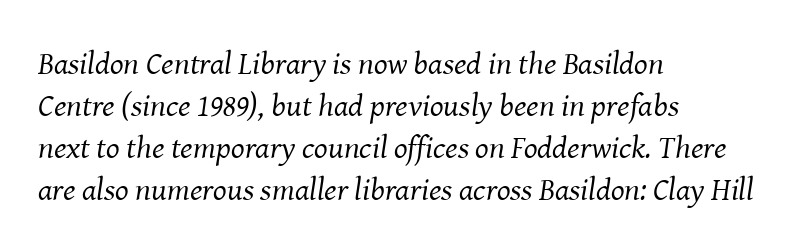
Look at the tracking — it's just the regular setting, nothing added. The font family rendered here belongs to the serif group. Weight: not bold — regular or lighter. Is the block centered? No — it sits flush against the left margin. Students, observe: this is what conventionally led text looks like.
